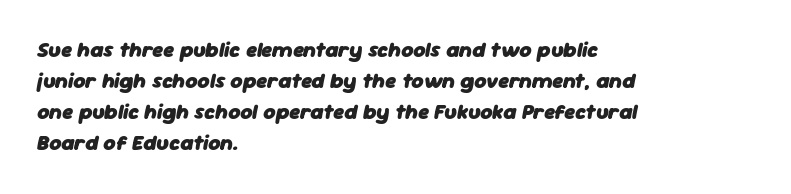
Q: Is the text bold? A: Yes.
Q: Is the text italic (slanted)? A: Yes, it leans right by about 11 degrees.
Q: Is the text underlined? A: No.
Q: How is the paragraph aligned? A: Left-aligned.
Q: Is the spacing between letters normal or unusually wide? A: Normal.
Q: Is the spacing between lines tight, normal or loose? A: Normal.
